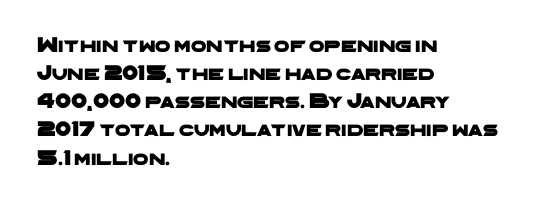
The image shows 22 px text type; set left-aligned, normal line spacing (1.28x), normal letter spacing, not underlined.
